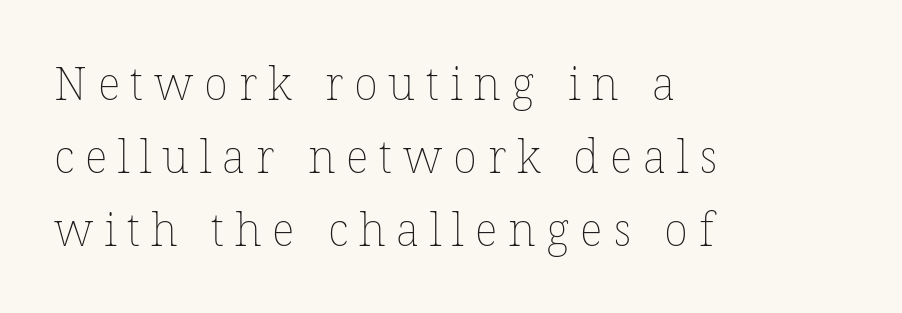
The image shows 45 px thin type, upright; set left-aligned, normal line spacing (1.62x), unusually wide letter spacing (+0.24 em), not underlined; low stroke contrast and a medium x-height.
